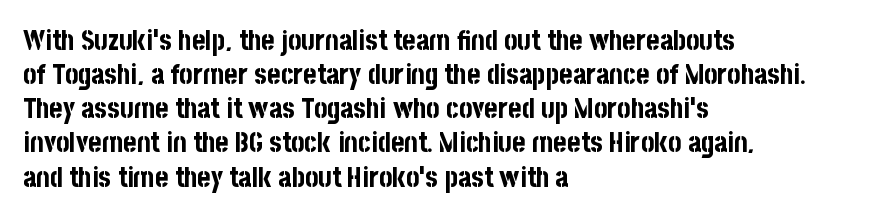
Beneath every word, the page is bare. Is this a fixed-width face? No — the glyphs have proportional, varying widths. Casual observation: everything's shoved over to the left. Does the lettering tilt? It doesn't — this is upright. The face used here is a sans, in the tradition of grotesques and geometrics.
